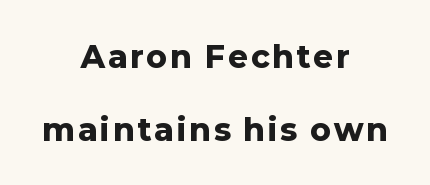
Q: Is the text bold? A: Yes.
Q: Is the text italic (slanted)? A: No, it is upright.
Q: Is the typeface a serif or a sans-serif typeface? A: Sans-serif.
Q: Is the text underlined? A: No.
Q: How is the paragraph aligned? A: Centered.
Q: Is the spacing between lines tight, normal or loose? A: Loose.
Q: Width (condensed, normal, or wide)? A: Normal.
Q: Stroke contrast? A: Low.
Q: x-height? A: Medium.
Q: Monospaced? A: No.
